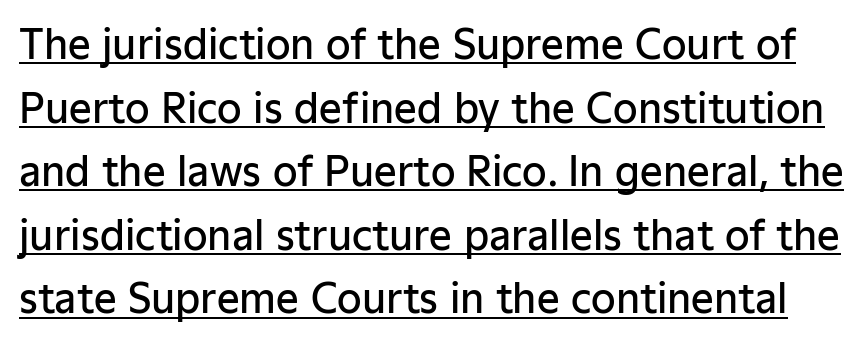
The image shows 40 px semibold sans-serif type, upright; set normal line spacing (1.59x), normal letter spacing, underlined; low stroke contrast and a medium x-height.
